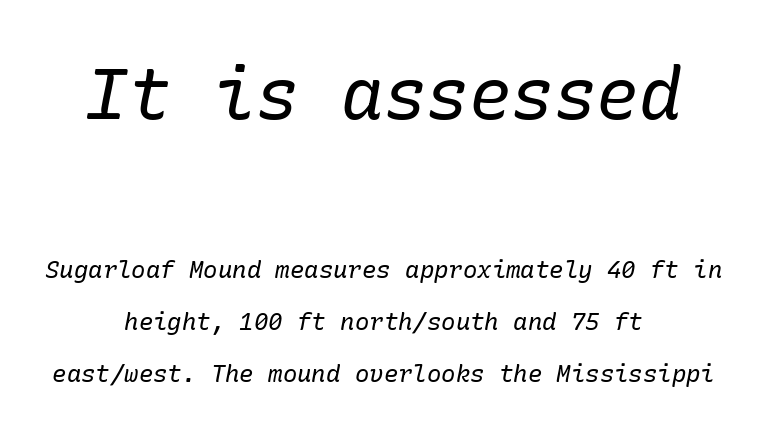
The image shows 71 px regular-weight type, italic (leaning right); set centered, loose line spacing (2.18x), normal letter spacing, not underlined; the first (top) block is 2.96x larger; low stroke contrast and a medium x-height.
